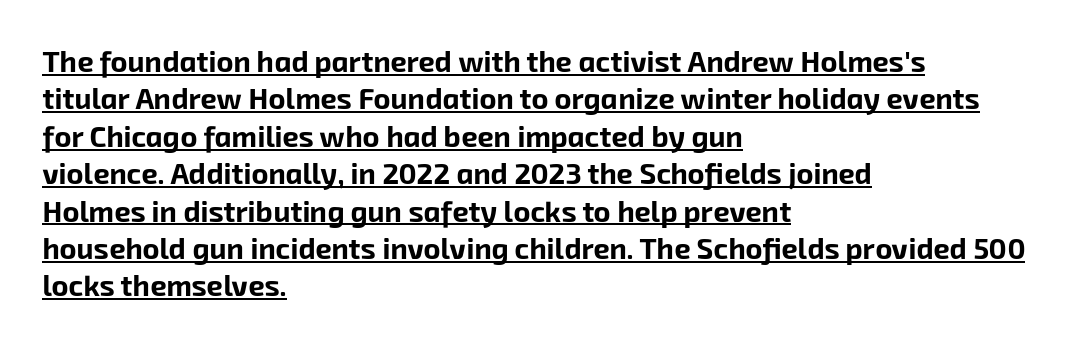
Q: Is the text bold? A: Yes.
Q: Is the typeface a serif or a sans-serif typeface? A: Sans-serif.
Q: Is the text underlined? A: Yes.
Q: How is the paragraph aligned? A: Left-aligned.
Q: Is the spacing between letters normal or unusually wide? A: Normal.
Q: Is the spacing between lines tight, normal or loose? A: Normal.
Q: Width (condensed, normal, or wide)? A: Normal.
Q: Stroke contrast? A: Low.
Q: x-height? A: Medium.
Q: Monospaced? A: No.
